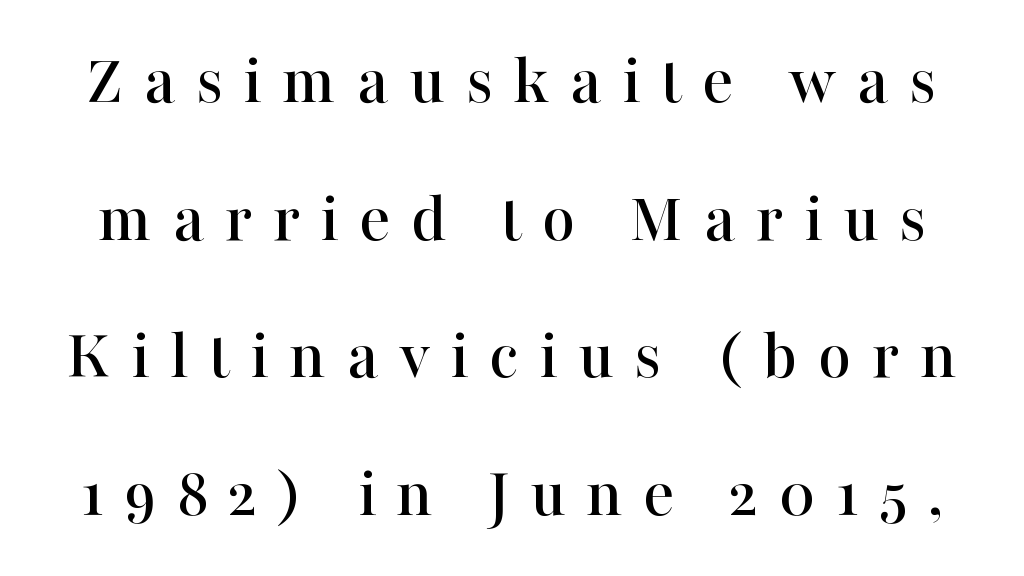
The image shows 72 px serif type, upright; set loose line spacing (1.91x), unusually wide letter spacing (+0.28 em), not underlined; high stroke contrast and a medium x-height.
